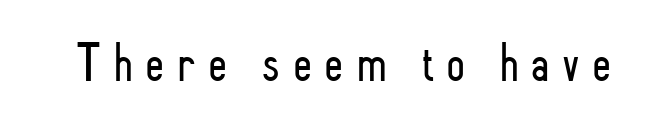
Q: Is the text bold? A: No.
Q: Is the text italic (slanted)? A: No, it is upright.
Q: Is the typeface a serif or a sans-serif typeface? A: Sans-serif.
Q: Is the text underlined? A: No.
Q: Is the spacing between letters normal or unusually wide? A: Unusually wide.
Q: Width (condensed, normal, or wide)? A: Condensed.
Q: Stroke contrast? A: Low.
Q: x-height? A: Small.
Q: Monospaced? A: No.
